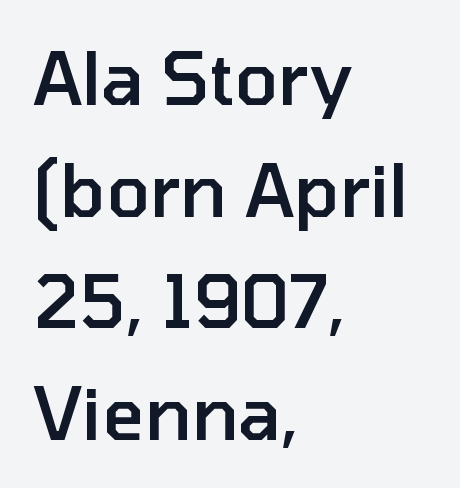
Q: Is the text bold? A: Semi-bold.
Q: Is the text italic (slanted)? A: No, it is upright.
Q: Is the typeface a serif or a sans-serif typeface? A: Sans-serif.
Q: Is the text underlined? A: No.
Q: How is the paragraph aligned? A: Left-aligned.
Q: Is the spacing between letters normal or unusually wide? A: Normal.
Q: Is the spacing between lines tight, normal or loose? A: Normal.
Q: Width (condensed, normal, or wide)? A: Normal.
Q: Stroke contrast? A: Low.
Q: x-height? A: Medium.
Q: Monospaced? A: No.
